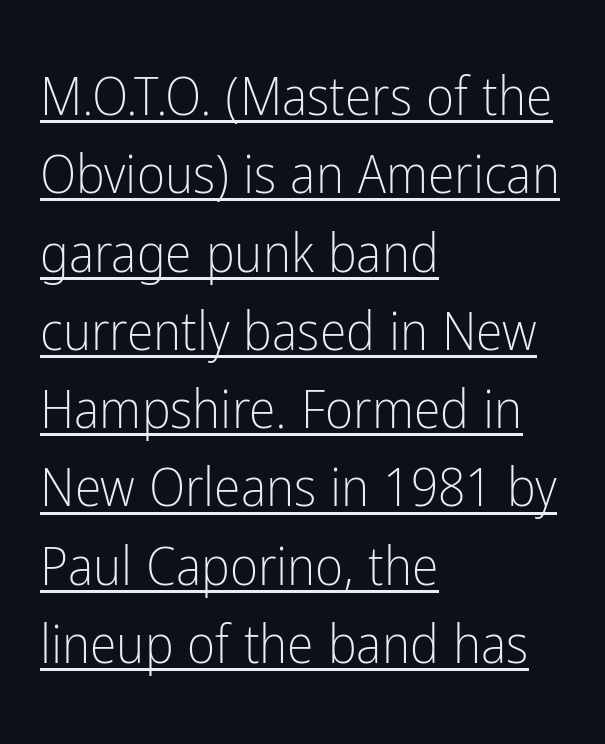
The image shows 54 px light, condensed sans-serif type, upright; set left-aligned, normal line spacing (1.45x), normal letter spacing, underlined; low stroke contrast and a medium x-height.
